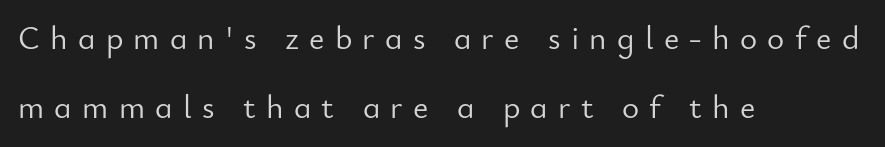
Line beginnings align vertically; line endings do not. The lettering stays uniformly vertical, giving the passage a roman look. Lines of text with bare space underneath. Airy leading. You can tell from the bare stems that sans-serif type was used. Tracking value appears strongly positive — letters spread wide.
